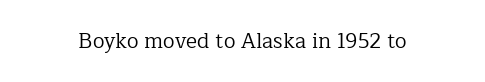
{"italic": "no", "bold": "no", "underline": "no", "align": "center", "letter_spacing": "normal", "letter_spacing_em": 0.0, "glyph_px": 21}
